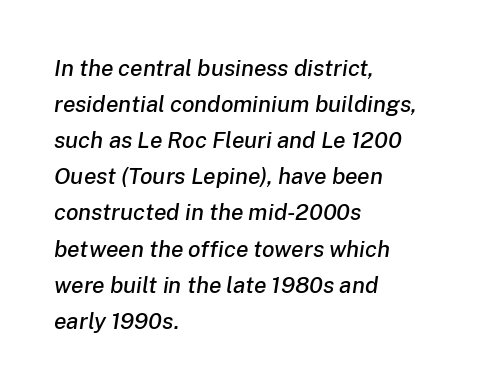
The image shows 23 px text type, italic (leaning right); set left-aligned, normal line spacing (1.57x), normal letter spacing, not underlined.
